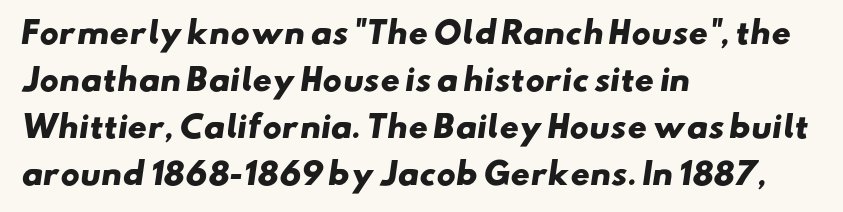
{"serif": "no", "bold": "yes", "weight": "heavy", "width": "wide", "stroke_contrast": "low", "x_height": "small", "monospaced": "no", "underline": "no", "align": "left", "line_spacing": "normal", "line_spacing_ratio": 1.57, "letter_spacing": "normal", "letter_spacing_em": 0.0, "glyph_px": 30}
